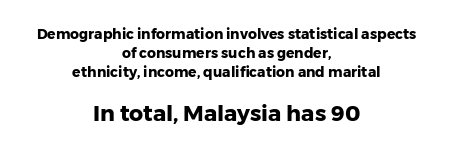
{"italic": "no", "bold": "yes", "underline": "no", "align": "center", "line_spacing": "normal", "line_spacing_ratio": 1.34, "letter_spacing": "normal", "letter_spacing_em": 0.0, "larger_block": "second", "size_ratio": 1.57, "glyph_px": 22}
